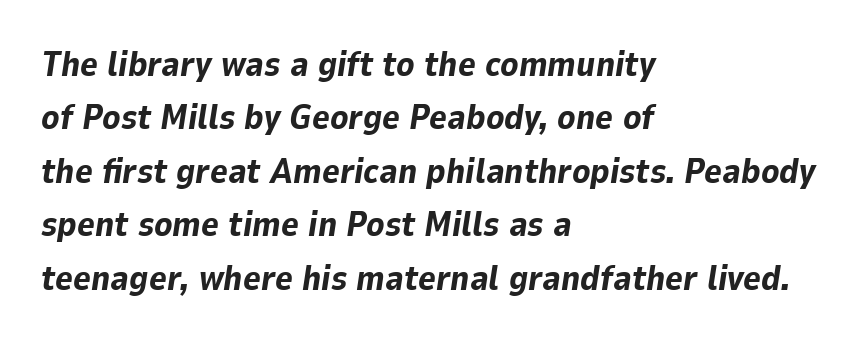
Q: Is the text bold? A: Yes.
Q: Is the text italic (slanted)? A: Yes, it leans right by about 9 degrees.
Q: Is the text underlined? A: No.
Q: How is the paragraph aligned? A: Left-aligned.
Q: Is the spacing between letters normal or unusually wide? A: Normal.
Q: Is the spacing between lines tight, normal or loose? A: Normal.
Q: Width (condensed, normal, or wide)? A: Normal.
Q: Stroke contrast? A: Low.
Q: x-height? A: Medium.
Q: Monospaced? A: No.
